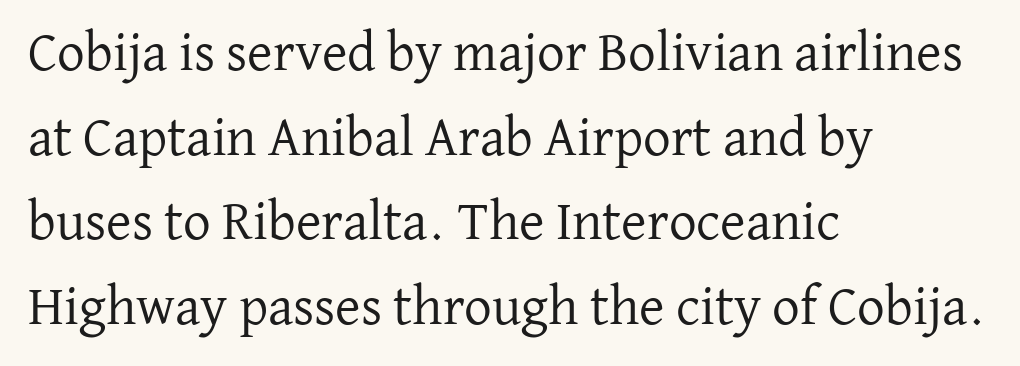
{"serif": "yes", "italic": "no", "bold": "no", "weight": "regular", "width": "normal", "stroke_contrast": "low", "x_height": "medium", "monospaced": "no", "underline": "no", "align": "left", "line_spacing": "normal", "line_spacing_ratio": 1.54, "letter_spacing": "normal", "letter_spacing_em": 0.0, "glyph_px": 55}
